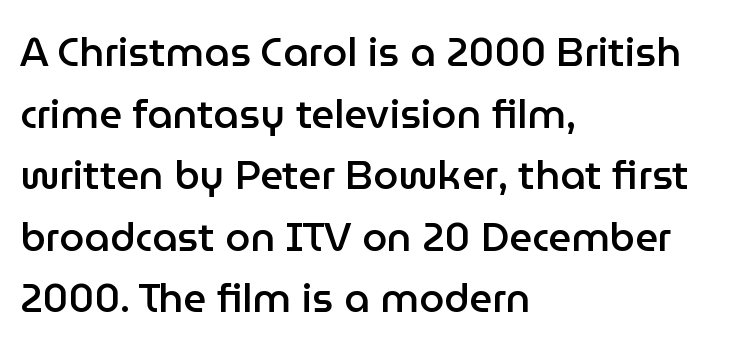
Q: Is the text bold? A: Semi-bold.
Q: Is the text italic (slanted)? A: No, it is upright.
Q: Is the typeface a serif or a sans-serif typeface? A: Sans-serif.
Q: Is the text underlined? A: No.
Q: How is the paragraph aligned? A: Left-aligned.
Q: Is the spacing between letters normal or unusually wide? A: Normal.
Q: Is the spacing between lines tight, normal or loose? A: Normal.
Q: Width (condensed, normal, or wide)? A: Normal.
Q: Stroke contrast? A: Low.
Q: x-height? A: Medium.
Q: Monospaced? A: No.
